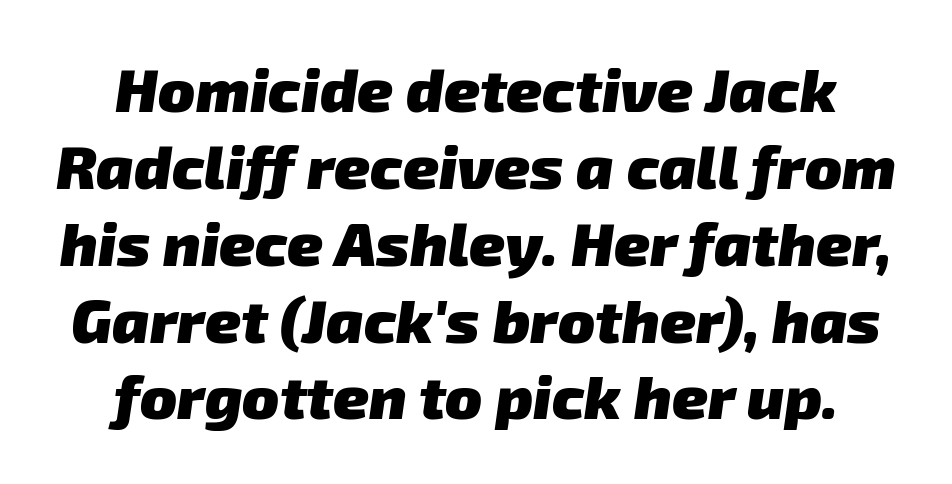
The baseline area is clear. The glyphs in this specimen are sans serif. Emphasis by weight is at full strength: bold. The face used here is proportionally spaced, like ordinary book or web type. Line spacing here is normal.
